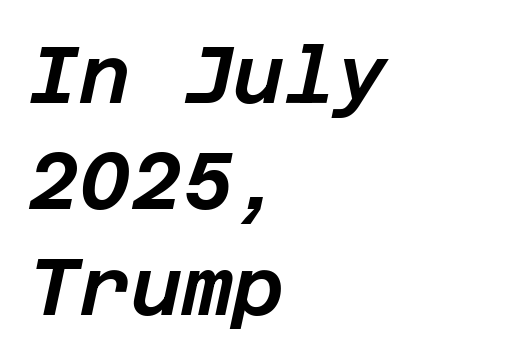
{"italic": "yes", "lean": "right", "slant_degrees": 12, "width": "normal", "stroke_contrast": "low", "x_height": "large", "underline": "no", "align": "left", "line_spacing": "normal", "line_spacing_ratio": 1.34, "letter_spacing": "normal", "letter_spacing_em": 0.0, "glyph_px": 79}
